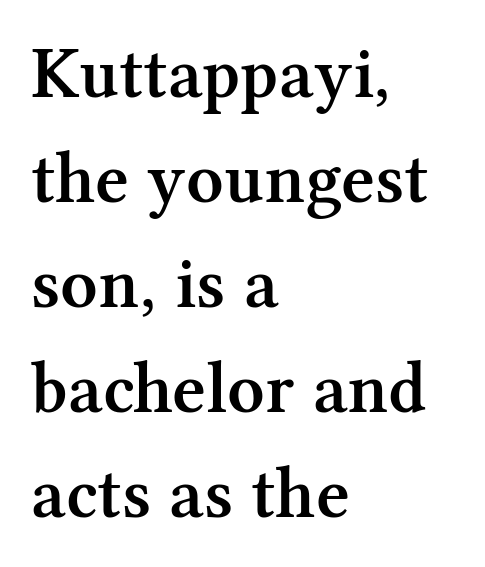
Vertical strokes here are truly vertical. A typesetter would call this proportional, since set widths differ per character. Font category for this specimen: serif. The rendering uses a semibold face; strokes are thickened but not to full bold. The line-height multiplier appears to be the usual default.
